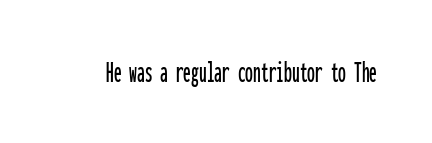
The image shows 31 px condensed sans-serif type, upright, monospaced; set normal letter spacing, not underlined; low stroke contrast and a medium x-height.
